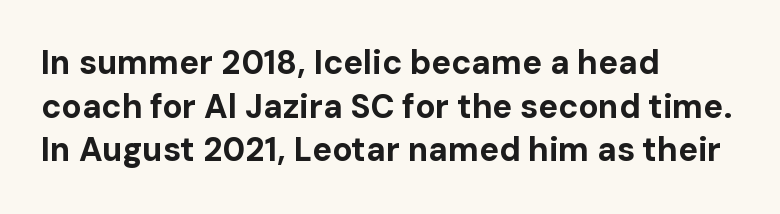
In terms of letterform style, serifs are entirely absent. The axis of the letterforms is exactly vertical. The words here are not underlined. Notice how the passage keeps a crisp vertical edge on the left only. In terms of leading, this rendering sits right in the middle. Weight: bold.
